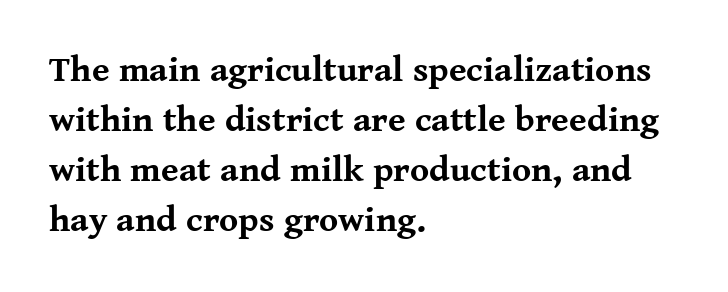
Caption: standard tracking, unaltered. The letters carry serifs — small finishing strokes at the ends of their stems. Words float on clear page, feet unadorned. The lettering holds an erect, upright posture throughout.
